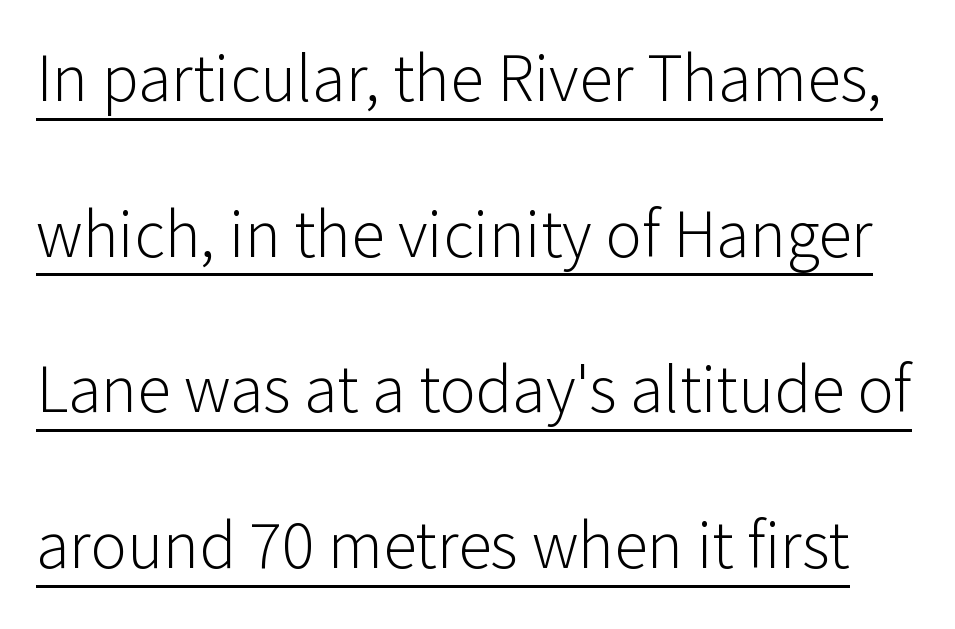
Summary of weight: not heavy and not bold. Characters remain perfectly vertical along every line. Look at the bottom of the vertical strokes: they stop flat, with no serifs. The letters advance in unequal steps, a hallmark of proportional type.
